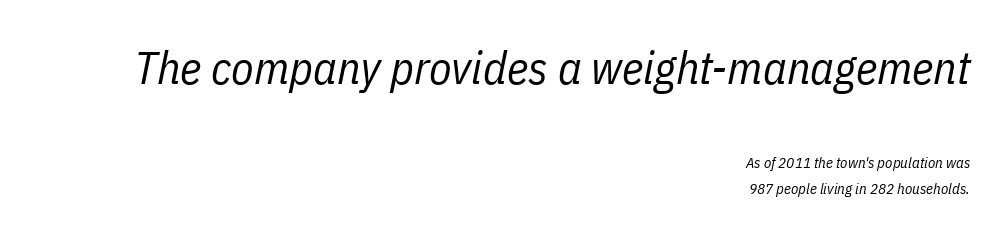
The image shows 46 px regular-weight, condensed type, italic (leaning right); set right-aligned, line spacing 1.72x, normal letter spacing, not underlined; the first (top) block is 3.07x larger; low stroke contrast and a medium x-height.
